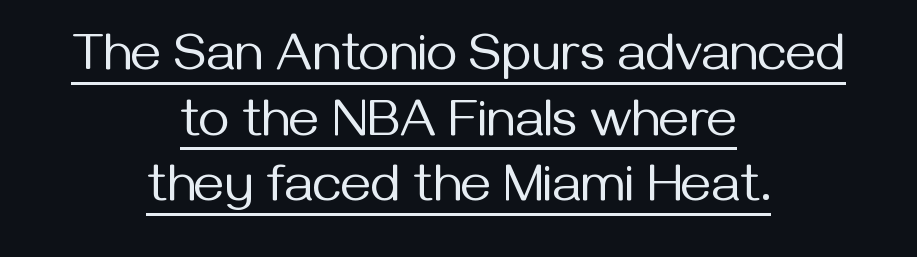
Q: Is the text bold? A: No.
Q: Is the text italic (slanted)? A: No, it is upright.
Q: Is the typeface a serif or a sans-serif typeface? A: Sans-serif.
Q: Is the text underlined? A: Yes.
Q: How is the paragraph aligned? A: Centered.
Q: Is the spacing between letters normal or unusually wide? A: Normal.
Q: Width (condensed, normal, or wide)? A: Normal.
Q: Stroke contrast? A: Medium.
Q: x-height? A: Medium.
Q: Monospaced? A: No.
